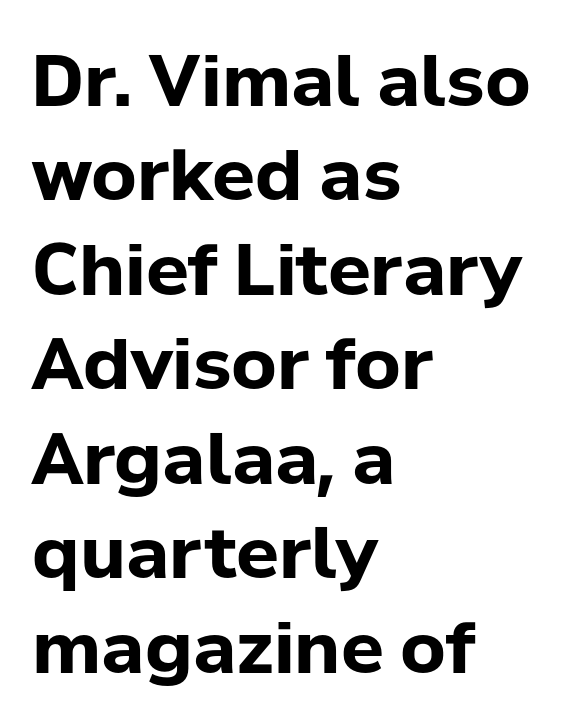
The setting favours the left margin, as ordinary paragraphs usually do. The letters stand upright; this is a roman face. Decoration check: the copy has no underline. Compared with typical body copy, the letter spacing here is the same.
